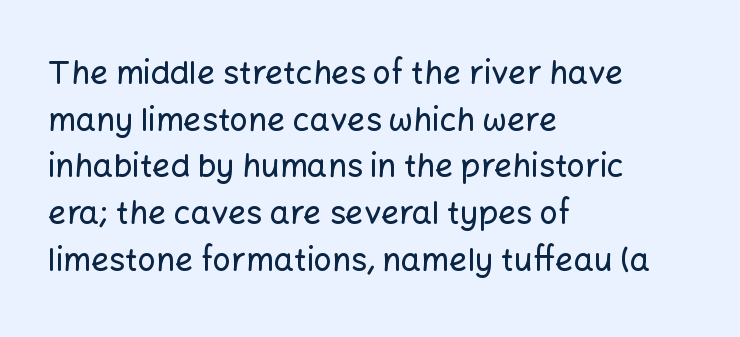
Q: Is the text italic (slanted)? A: No, it is upright.
Q: Is the typeface a serif or a sans-serif typeface? A: Sans-serif.
Q: Is the text underlined? A: No.
Q: How is the paragraph aligned? A: Left-aligned.
Q: Is the spacing between letters normal or unusually wide? A: Normal.
Q: Is the spacing between lines tight, normal or loose? A: Normal.
Q: Width (condensed, normal, or wide)? A: Normal.
Q: Stroke contrast? A: Low.
Q: x-height? A: Medium.
Q: Monospaced? A: No.
